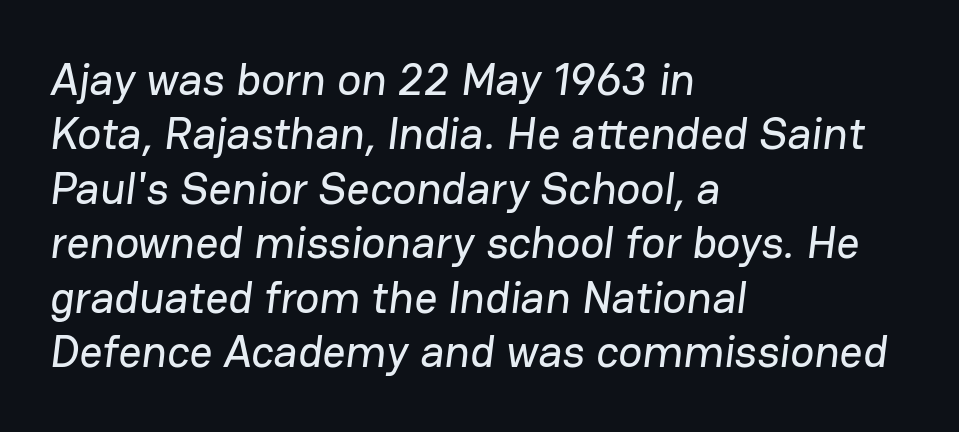
{"serif": "no", "width": "normal", "stroke_contrast": "low", "x_height": "medium", "monospaced": "no", "underline": "no", "align": "left", "line_spacing_ratio": 1.21, "letter_spacing": "normal", "letter_spacing_em": 0.0, "glyph_px": 45}
